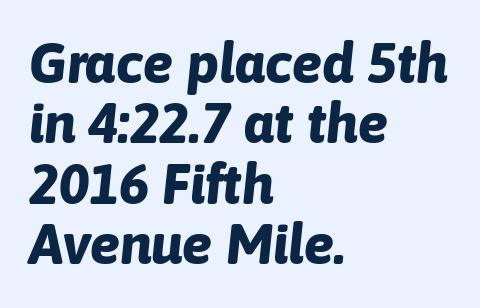
The image shows 56 px bold type, italic (leaning right); set left-aligned, tight line spacing (1.08x), normal letter spacing, not underlined; low stroke contrast and a medium x-height.
